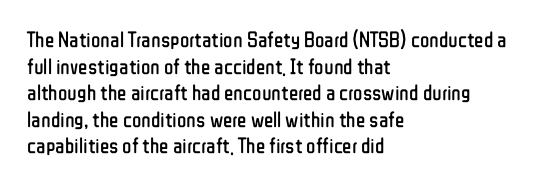
Q: Is the text bold? A: No.
Q: Is the text italic (slanted)? A: No, it is upright.
Q: Is the text underlined? A: No.
Q: How is the paragraph aligned? A: Left-aligned.
Q: Is the spacing between letters normal or unusually wide? A: Normal.
